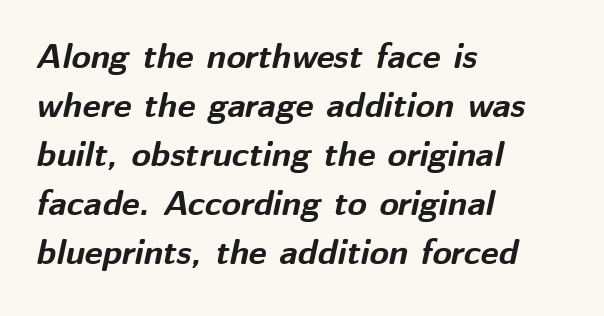
Q: Is the text bold? A: Yes.
Q: Is the text italic (slanted)? A: Yes, it leans right by about 12 degrees.
Q: Is the text underlined? A: No.
Q: How is the paragraph aligned? A: Left-aligned.
Q: Is the spacing between letters normal or unusually wide? A: Normal.
Q: Is the spacing between lines tight, normal or loose? A: Normal.
Q: Width (condensed, normal, or wide)? A: Normal.
Q: Stroke contrast? A: Medium.
Q: x-height? A: Medium.
Q: Monospaced? A: No.
